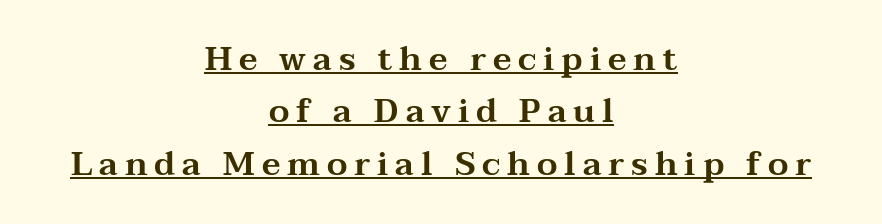
Q: Is the text italic (slanted)? A: No, it is upright.
Q: Is the typeface a serif or a sans-serif typeface? A: Serif.
Q: Is the text underlined? A: Yes.
Q: How is the paragraph aligned? A: Centered.
Q: Is the spacing between letters normal or unusually wide? A: Unusually wide.
Q: Is the spacing between lines tight, normal or loose? A: Normal.
Q: Width (condensed, normal, or wide)? A: Wide.
Q: Stroke contrast? A: Medium.
Q: x-height? A: Medium.
Q: Monospaced? A: No.
